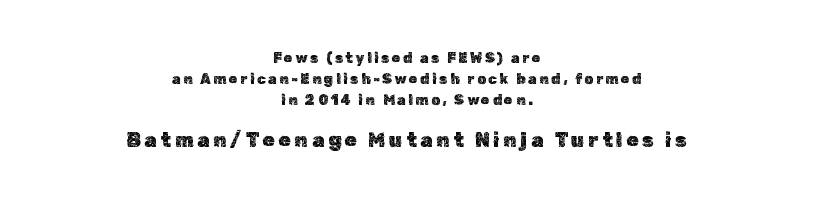
Clear beneath every line of the passage. Rows of type keep a routine distance in the vertical direction. The following chunk of copy outweighs the initial chunk in type size. The typography opts for an upright posture over an oblique one. Leftover space on each line is divided equally before and after the words.
